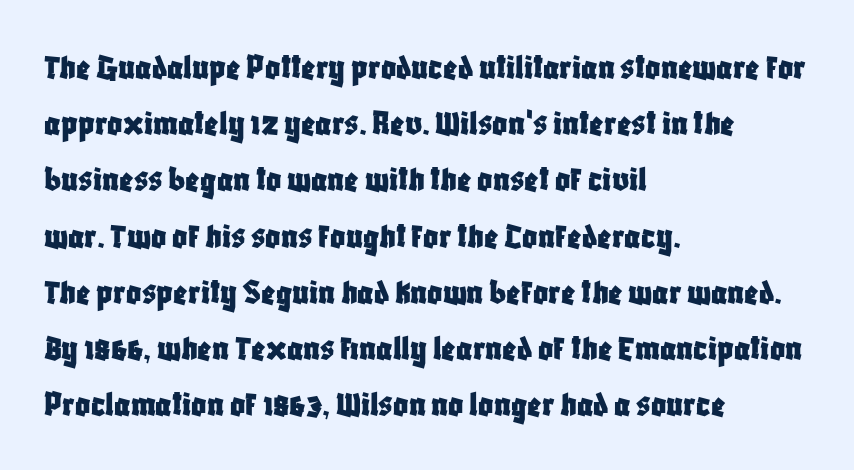
Q: Is the text italic (slanted)? A: No, it is upright.
Q: Is the typeface a serif or a sans-serif typeface? A: Sans-serif.
Q: Is the text underlined? A: No.
Q: How is the paragraph aligned? A: Left-aligned.
Q: Is the spacing between letters normal or unusually wide? A: Normal.
Q: Is the spacing between lines tight, normal or loose? A: Normal.
Q: Width (condensed, normal, or wide)? A: Condensed.
Q: Stroke contrast? A: Low.
Q: x-height? A: Large.
Q: Monospaced? A: No.
